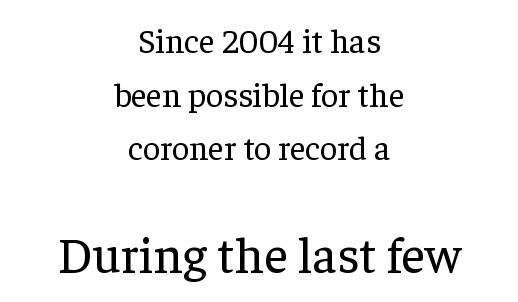
{"serif": "yes", "italic": "no", "bold": "no", "weight": "regular", "width": "normal", "stroke_contrast": "low", "x_height": "medium", "monospaced": "no", "underline": "no", "align": "center", "line_spacing": "normal", "line_spacing_ratio": 1.58, "letter_spacing": "normal", "letter_spacing_em": 0.0, "larger_block": "second", "size_ratio": 1.5, "glyph_px": 51}
